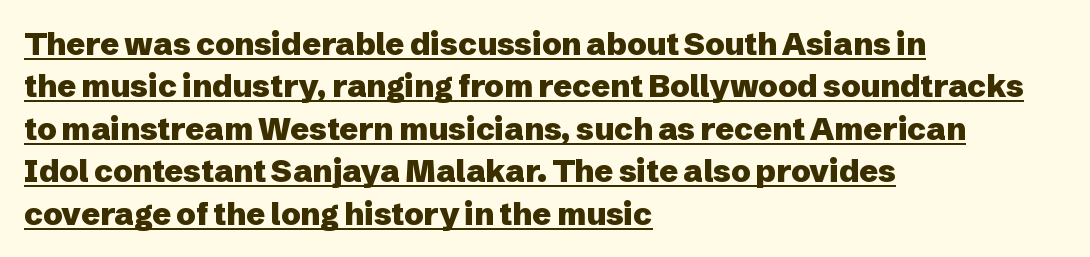
{"serif": "no", "italic": "no", "bold": "yes", "weight": "heavy", "width": "normal", "stroke_contrast": "low", "x_height": "medium", "monospaced": "no", "underline": "yes", "align": "left", "line_spacing": "normal", "line_spacing_ratio": 1.37, "letter_spacing": "normal", "letter_spacing_em": 0.0, "glyph_px": 31}
